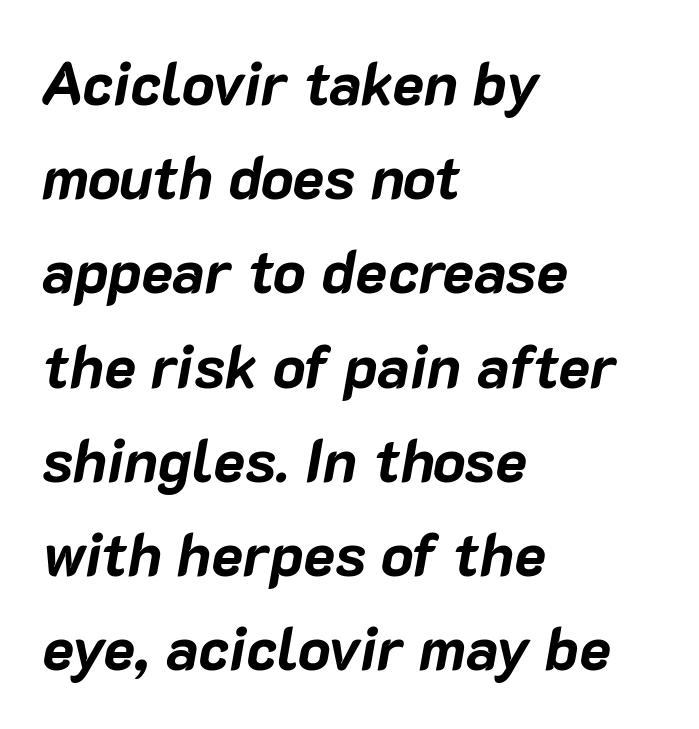
Q: Is the text bold? A: Yes.
Q: Is the text italic (slanted)? A: Yes, it leans right by about 10 degrees.
Q: Is the text underlined? A: No.
Q: How is the paragraph aligned? A: Left-aligned.
Q: Is the spacing between letters normal or unusually wide? A: Normal.
Q: Is the spacing between lines tight, normal or loose? A: Normal.
Q: Width (condensed, normal, or wide)? A: Normal.
Q: Stroke contrast? A: Low.
Q: x-height? A: Medium.
Q: Monospaced? A: No.
